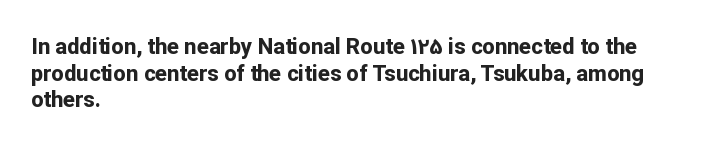
The image shows 22 px bold type, upright; set left-aligned, line spacing 1.21x, normal letter spacing, not underlined.
